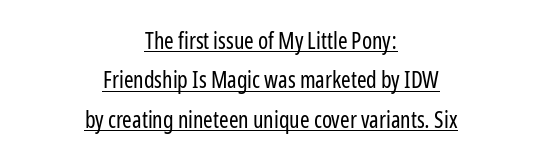
Line starts and ends both wander, symmetrically. Observe the ordinary spacing: letters are neighbours, not strangers. A typographer would call this underscored text. Vertical stems look standard width or narrower in stroke.
